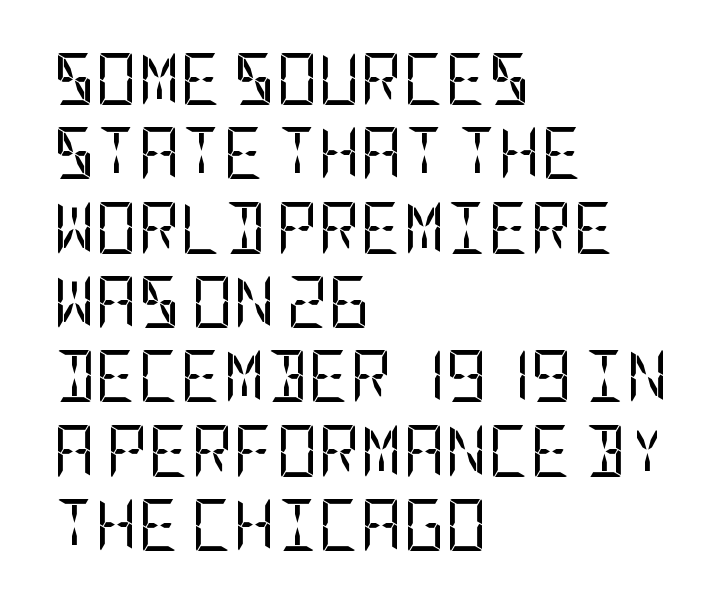
{"serif": "no", "italic": "no", "bold": "no", "weight": "regular", "width": "condensed", "stroke_contrast": "low", "x_height": "large", "underline": "no", "align": "left", "line_spacing": "normal", "line_spacing_ratio": 1.43, "letter_spacing": "normal", "letter_spacing_em": 0.0, "glyph_px": 52}
